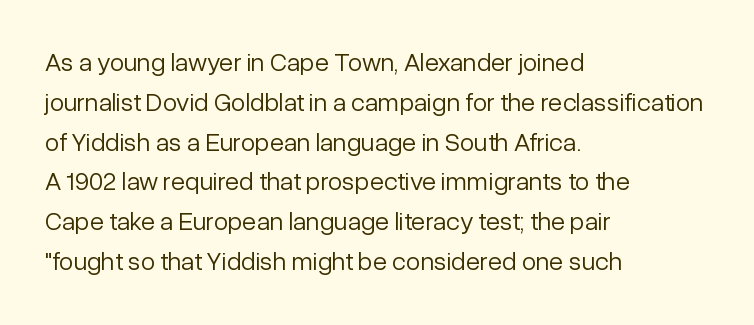
The image shows 26 px text type, upright; set left-aligned, normal line spacing (1.53x), normal letter spacing, not underlined.
